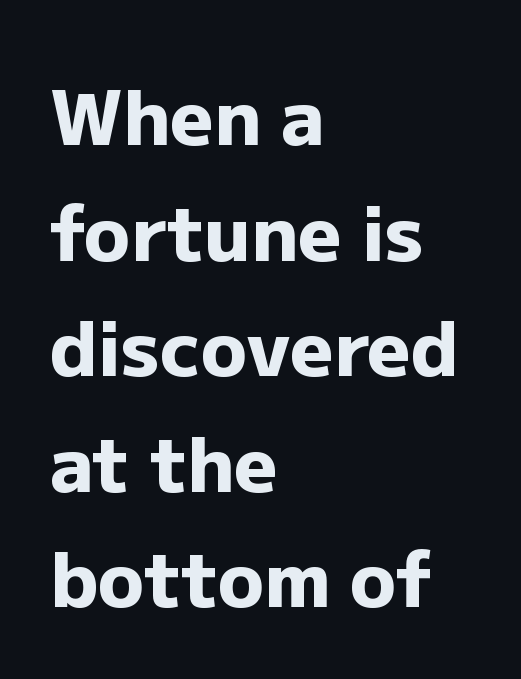
The image shows 76 px heavy sans-serif type, upright; set left-aligned, normal line spacing (1.52x), normal letter spacing, not underlined; low stroke contrast and a medium x-height.
